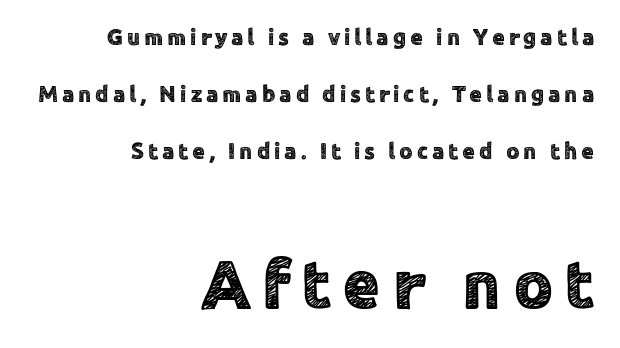
{"serif": "no", "italic": "no", "width": "normal", "x_height": "medium", "monospaced": "no", "underline": "no", "align": "right", "line_spacing": "loose", "line_spacing_ratio": 2.48, "larger_block": "second", "size_ratio": 2.96, "glyph_px": 68}
